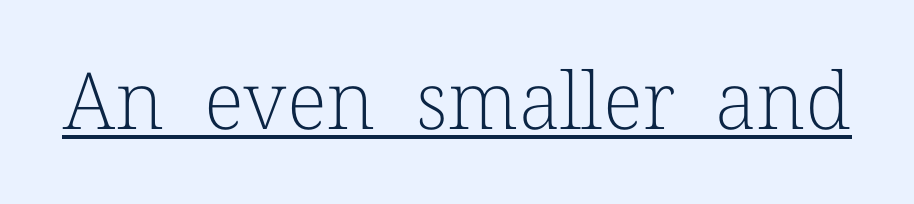
{"serif": "yes", "italic": "no", "bold": "no", "weight": "light", "width": "normal", "stroke_contrast": "low", "x_height": "medium", "monospaced": "no", "underline": "yes", "letter_spacing": "normal", "letter_spacing_em": 0.0, "glyph_px": 79}
